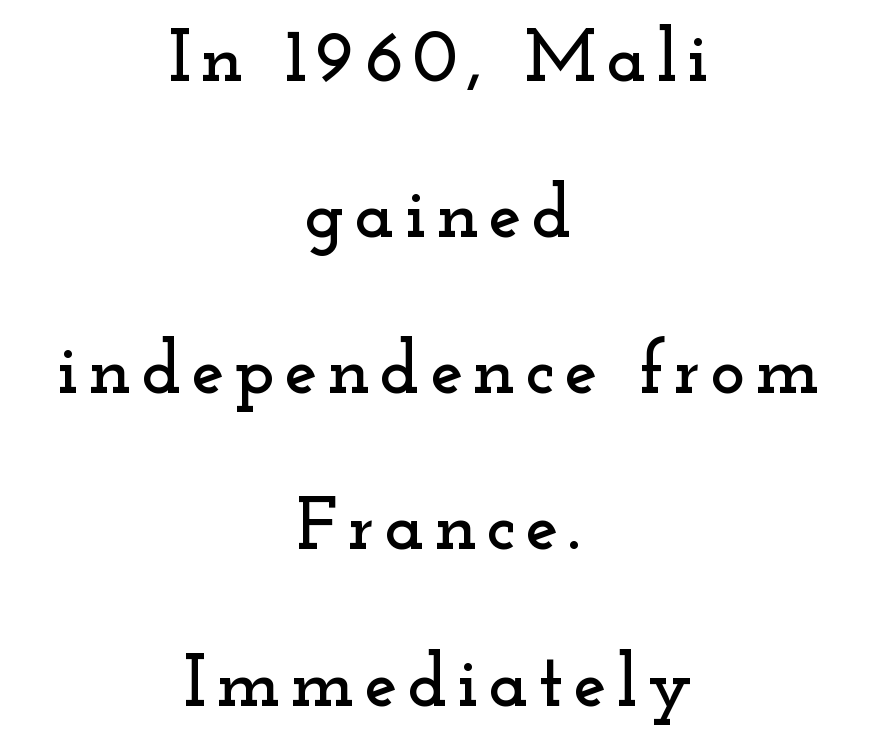
Do the characters align in a grid? No, the font is proportional. The glyphs in this specimen are seriffed. The lines are spread far apart with generous leading. The zone under the glyphs is completely vacant. The lines in this sample share a center point and differ in where they start and stop. Every stem runs plumb, perpendicular to the baseline.
